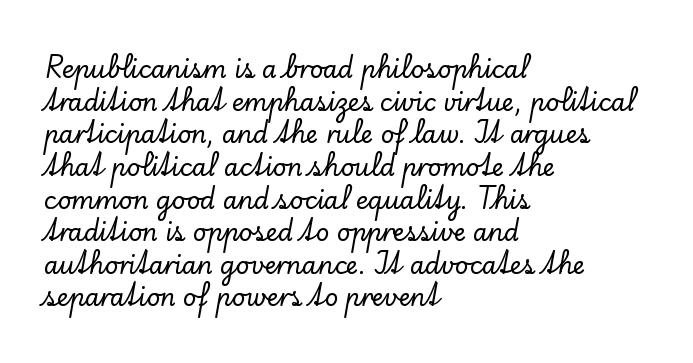
{"underline": "no", "align": "left", "line_spacing": "normal", "line_spacing_ratio": 1.36, "letter_spacing": "normal", "letter_spacing_em": 0.0, "glyph_px": 24}
